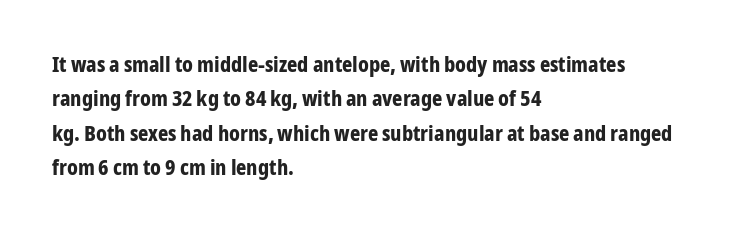
Q: Is the text bold? A: Yes.
Q: Is the text italic (slanted)? A: No, it is upright.
Q: Is the text underlined? A: No.
Q: How is the paragraph aligned? A: Left-aligned.
Q: Is the spacing between letters normal or unusually wide? A: Normal.
Q: Is the spacing between lines tight, normal or loose? A: Normal.
